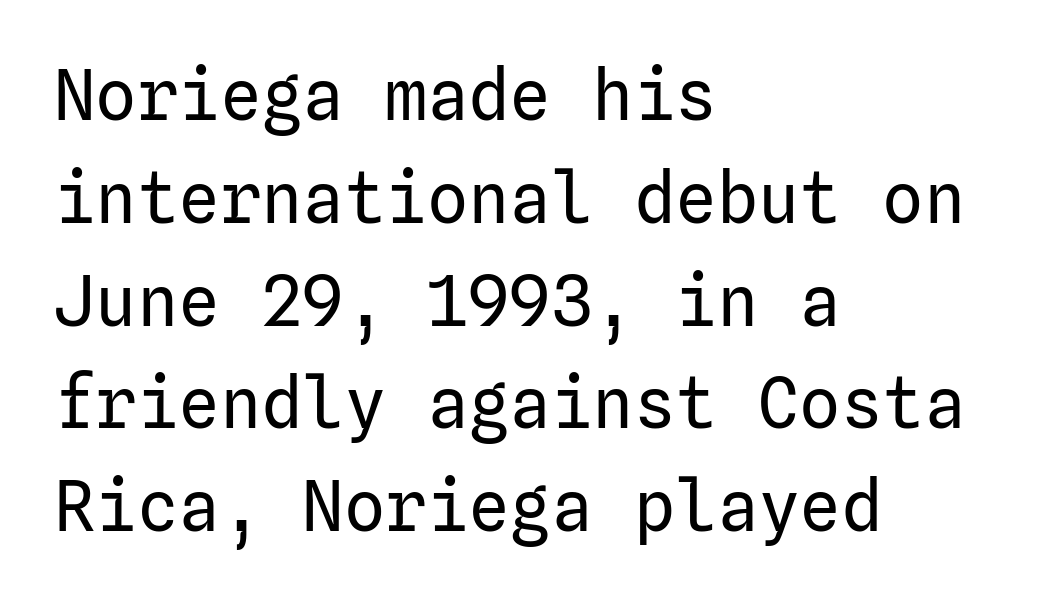
The image shows 69 px regular-weight sans-serif type, upright; set left-aligned, normal line spacing (1.49x), normal letter spacing, not underlined; low stroke contrast and a medium x-height.
